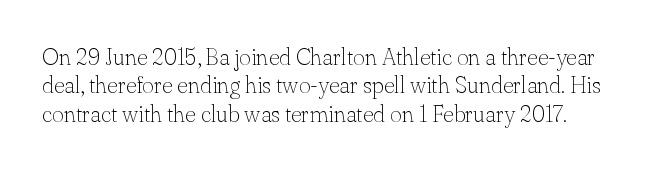
Q: Is the text bold? A: No.
Q: Is the text italic (slanted)? A: No, it is upright.
Q: Is the text underlined? A: No.
Q: Is the spacing between letters normal or unusually wide? A: Normal.
